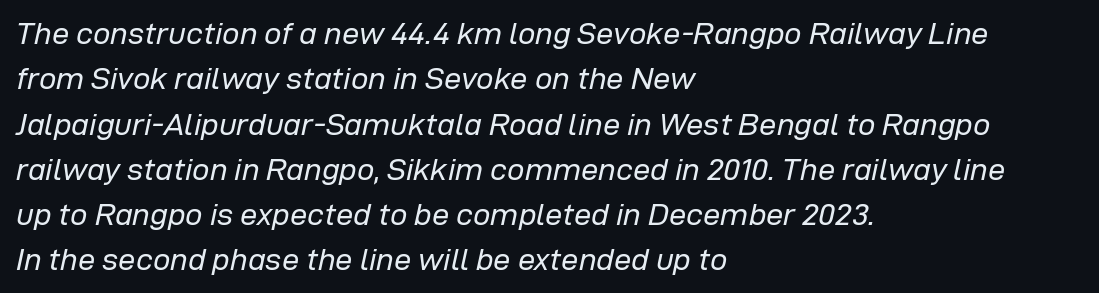
{"italic": "yes", "lean": "right", "slant_degrees": 12, "bold": "no", "weight": "regular", "width": "normal", "stroke_contrast": "low", "x_height": "medium", "monospaced": "no", "underline": "no", "align": "left", "line_spacing": "normal", "line_spacing_ratio": 1.46, "letter_spacing": "normal", "letter_spacing_em": 0.0, "glyph_px": 31}
